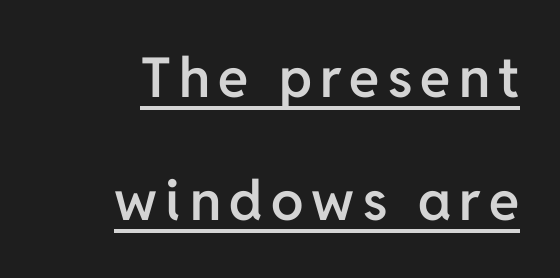
Do the letters lean? They stand straight. The lines are quadded right. The vertical gap from one line to the next is large. The letters are semibold — heavier than regular but short of a full bold. You can tell from the bare stems that sans-serif type was used. The passage shown is underscored from start to finish.
